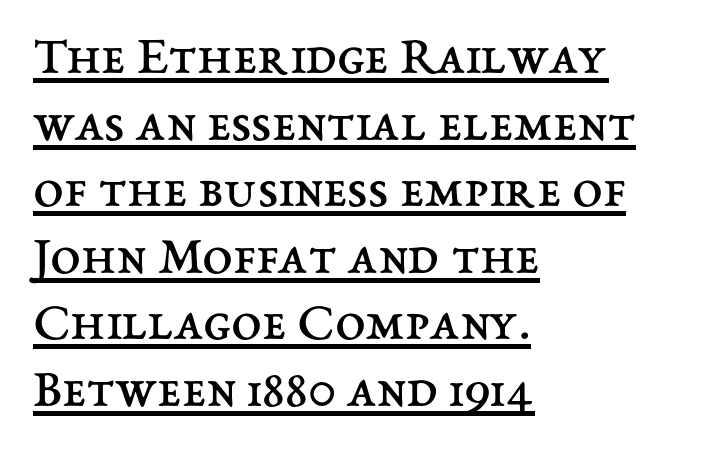
The image shows 55 px regular-weight type, upright; set left-aligned, line spacing 1.21x, normal letter spacing, underlined; medium stroke contrast and a medium x-height.
